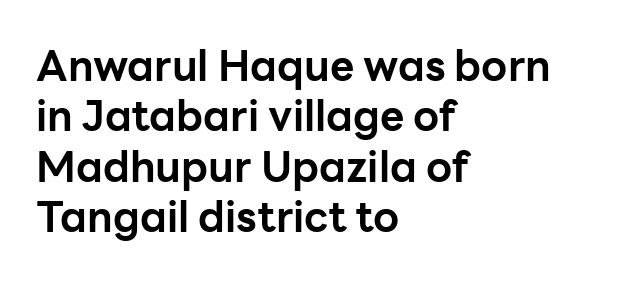
Q: Is the text bold? A: Yes.
Q: Is the text italic (slanted)? A: No, it is upright.
Q: Is the typeface a serif or a sans-serif typeface? A: Sans-serif.
Q: Is the text underlined? A: No.
Q: How is the paragraph aligned? A: Left-aligned.
Q: Is the spacing between letters normal or unusually wide? A: Normal.
Q: Width (condensed, normal, or wide)? A: Normal.
Q: Stroke contrast? A: Low.
Q: x-height? A: Medium.
Q: Monospaced? A: No.
